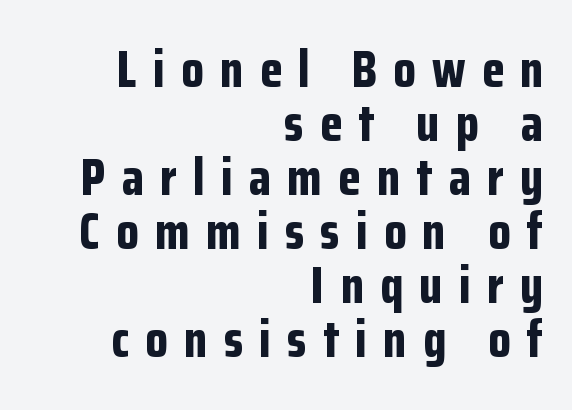
The image shows 51 px bold, condensed sans-serif type, upright; set right-aligned, tight line spacing (1.06x), unusually wide letter spacing (+0.32 em), not underlined; low stroke contrast and a medium x-height.
